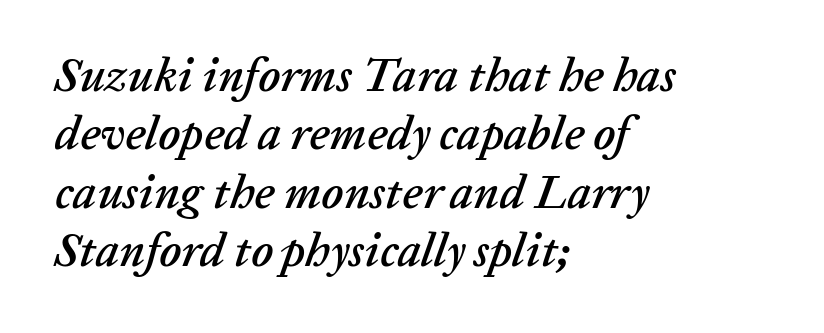
{"italic": "yes", "lean": "right", "slant_degrees": 20, "width": "normal", "stroke_contrast": "low", "x_height": "medium", "monospaced": "no", "underline": "no", "align": "left", "line_spacing_ratio": 1.24, "letter_spacing": "normal", "letter_spacing_em": 0.0, "glyph_px": 47}
